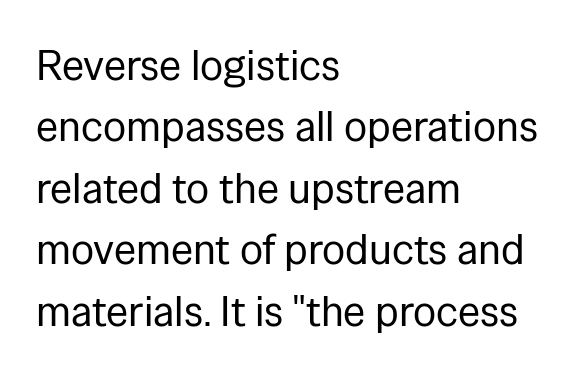
The image shows 43 px regular-weight sans-serif type, upright; set left-aligned, normal line spacing (1.43x), normal letter spacing, not underlined; low stroke contrast and a medium x-height.
